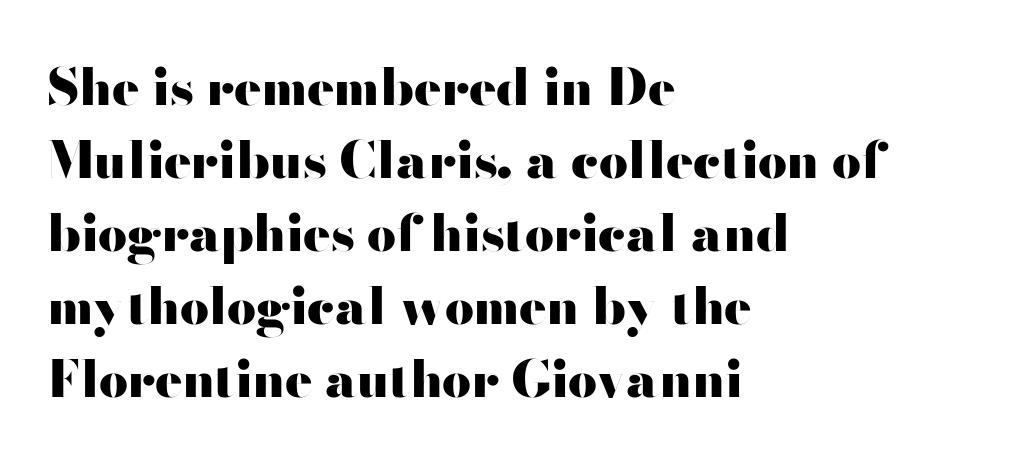
{"italic": "no", "bold": "yes", "weight": "heavy", "width": "wide", "stroke_contrast": "high", "x_height": "small", "monospaced": "no", "underline": "no", "align": "left", "line_spacing": "normal", "line_spacing_ratio": 1.43, "letter_spacing": "normal", "letter_spacing_em": 0.0, "glyph_px": 51}
